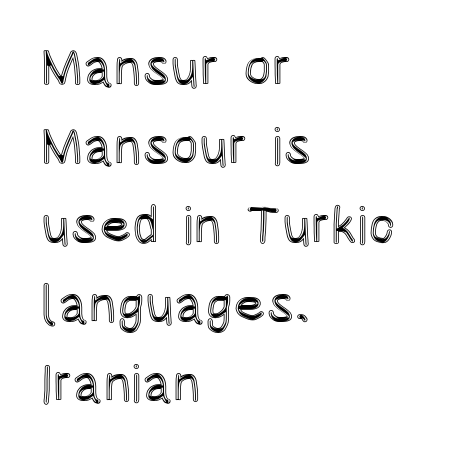
The image shows 53 px condensed type, upright; set left-aligned, normal line spacing (1.49x), normal letter spacing, not underlined; a large x-height.
